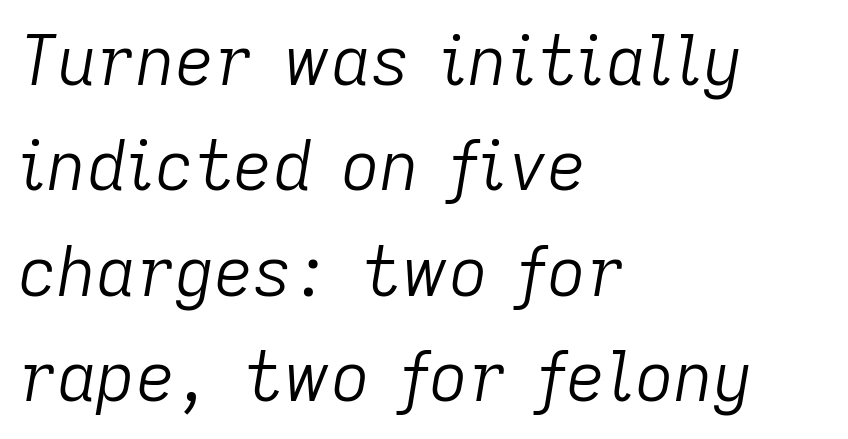
Q: Is the text bold? A: No.
Q: Is the text italic (slanted)? A: Yes, it leans right by about 9 degrees.
Q: Is the text underlined? A: No.
Q: How is the paragraph aligned? A: Left-aligned.
Q: Is the spacing between letters normal or unusually wide? A: Normal.
Q: Is the spacing between lines tight, normal or loose? A: Normal.
Q: Width (condensed, normal, or wide)? A: Normal.
Q: Stroke contrast? A: Low.
Q: x-height? A: Medium.
Q: Monospaced? A: No.
